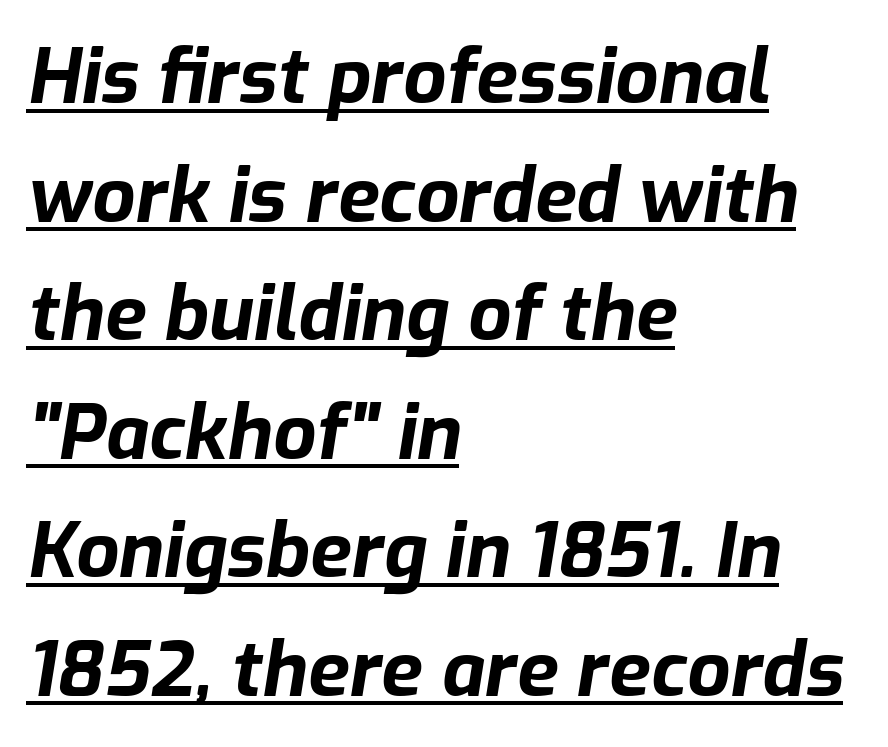
A baseline rule has been typeset under these characters. The letters advance in unequal steps, a hallmark of proportional type. Line starts are locked; line ends wander. Regarding leading, the lines here are spaced in the standard way. The glyphs have the mass of a bold cut. The font's italic variant was chosen for this text.
